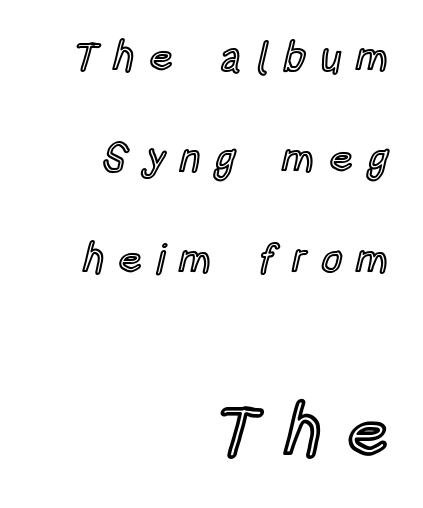
Spacing between characters has been opened up far beyond the box default. The second block has been scaled up relative to the first. The rendering anchors every line to the right-hand side.
